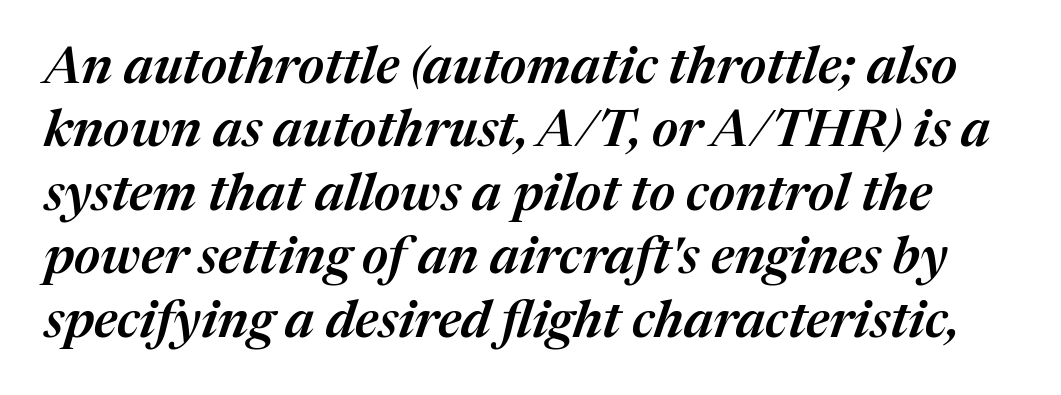
{"italic": "yes", "lean": "right", "slant_degrees": 17, "bold": "semi", "weight": "semibold", "width": "normal", "stroke_contrast": "medium", "x_height": "medium", "monospaced": "no", "underline": "no", "line_spacing_ratio": 1.22, "letter_spacing": "normal", "letter_spacing_em": 0.0, "glyph_px": 52}
